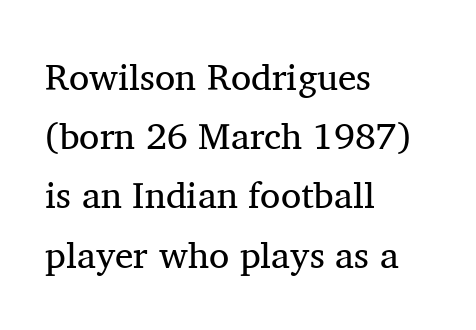
Q: Is the text bold? A: No.
Q: Is the text italic (slanted)? A: No, it is upright.
Q: Is the typeface a serif or a sans-serif typeface? A: Serif.
Q: Is the text underlined? A: No.
Q: How is the paragraph aligned? A: Left-aligned.
Q: Is the spacing between letters normal or unusually wide? A: Normal.
Q: Is the spacing between lines tight, normal or loose? A: Normal.
Q: Width (condensed, normal, or wide)? A: Normal.
Q: Stroke contrast? A: Medium.
Q: x-height? A: Medium.
Q: Monospaced? A: No.
